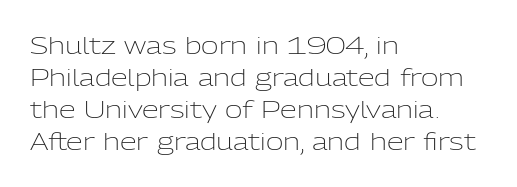
The strip under each line holds only bare page. You could call the tracking neutral — neither tight nor loose. Where is the straight margin? On the left. Upright lettering throughout. The weight tops out at a normal text grade.
